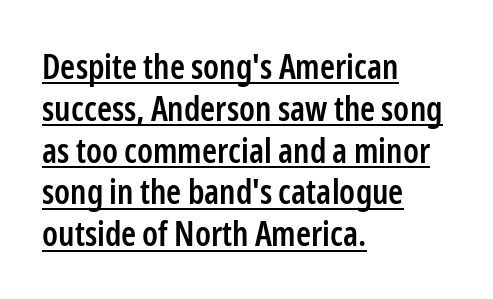
The image shows 34 px semibold, condensed sans-serif type, upright; set left-aligned, line spacing 1.23x, normal letter spacing, underlined; low stroke contrast and a medium x-height.
